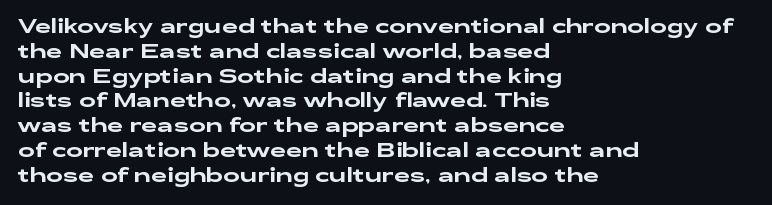
A roman cut, with each character standing at attention. The letters sit at their default tracking, neither squeezed nor spread. Compared with a centered layout, this one pins lines to the left instead. Clear beneath every line of the passage.
